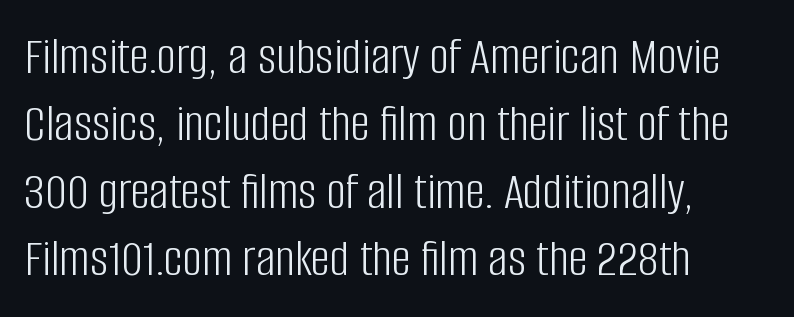
Q: Is the text bold? A: No.
Q: Is the text italic (slanted)? A: No, it is upright.
Q: Is the typeface a serif or a sans-serif typeface? A: Sans-serif.
Q: Is the text underlined? A: No.
Q: How is the paragraph aligned? A: Left-aligned.
Q: Is the spacing between letters normal or unusually wide? A: Normal.
Q: Is the spacing between lines tight, normal or loose? A: Normal.
Q: Width (condensed, normal, or wide)? A: Condensed.
Q: Stroke contrast? A: Low.
Q: x-height? A: Large.
Q: Monospaced? A: No.
